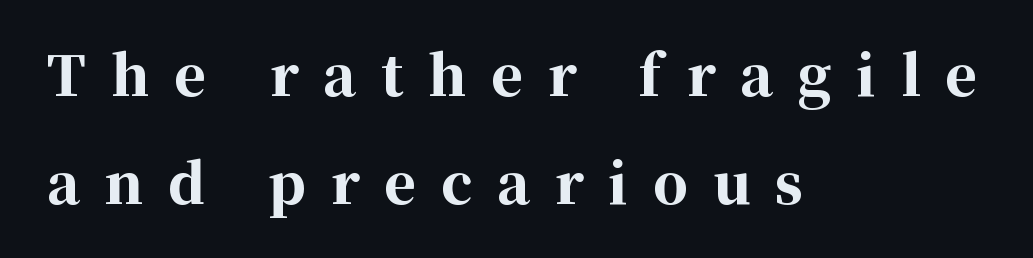
Q: Is the text bold? A: Yes.
Q: Is the text italic (slanted)? A: No, it is upright.
Q: Is the typeface a serif or a sans-serif typeface? A: Serif.
Q: Is the text underlined? A: No.
Q: How is the paragraph aligned? A: Left-aligned.
Q: Is the spacing between letters normal or unusually wide? A: Unusually wide.
Q: Is the spacing between lines tight, normal or loose? A: Loose.
Q: Width (condensed, normal, or wide)? A: Normal.
Q: Stroke contrast? A: High.
Q: x-height? A: Medium.
Q: Monospaced? A: No.
